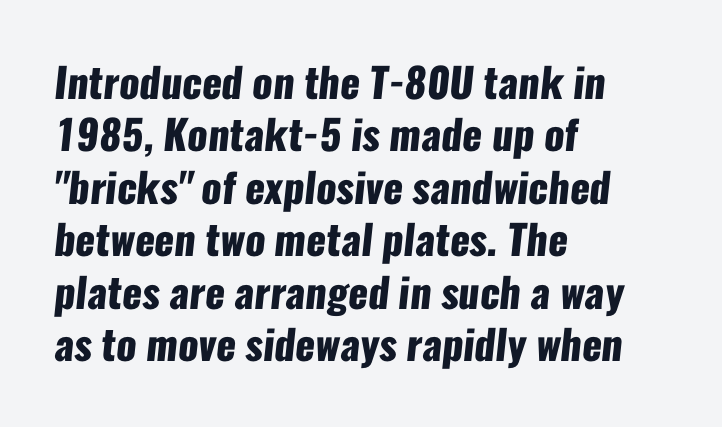
The strip under each line holds only bare page. Character widths vary here, with narrow letters taking less room than wide ones. The typesetting leans heavy: a genuine bold. Reading down the column, the eye jumps a familiar distance to each next line. The typesetter chose a ragged-right arrangement here. The tracking reads as untouched default to a designer's eye.
